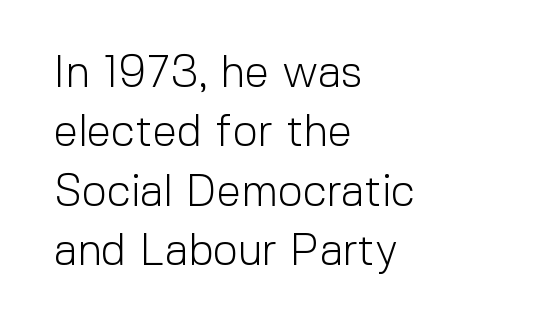
Each new line begins a customary step beneath the previous one. Do the characters align in a grid? No, the font is proportional. Compared with a centered layout, this one pins lines to the left instead. Letters rest on an invisible, unmarked baseline. Italic? Not at all — the glyphs are vertical. Observe the absence of serifs on each vertical stroke in this sample.
